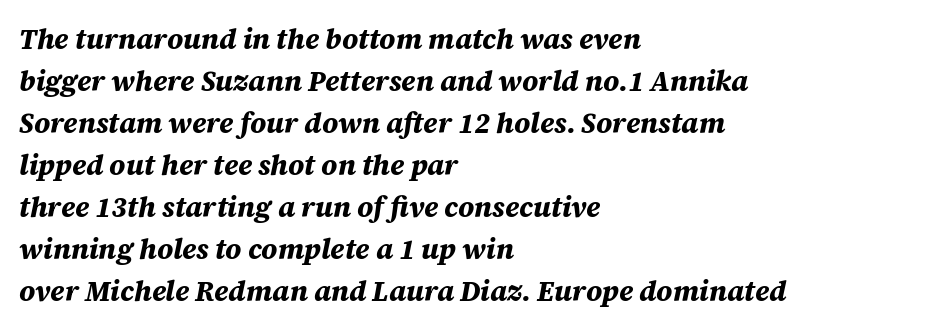
{"italic": "yes", "lean": "right", "slant_degrees": 12, "bold": "yes", "weight": "bold", "width": "normal", "stroke_contrast": "medium", "x_height": "large", "monospaced": "no", "underline": "no", "align": "left", "line_spacing": "normal", "line_spacing_ratio": 1.5, "letter_spacing": "normal", "letter_spacing_em": 0.0, "glyph_px": 28}
